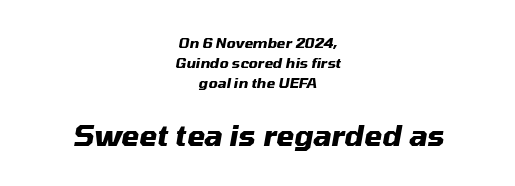
Q: Is the text bold? A: Yes.
Q: Is the text italic (slanted)? A: Yes, it leans right by about 10 degrees.
Q: Is the text underlined? A: No.
Q: How is the paragraph aligned? A: Centered.
Q: Is the spacing between letters normal or unusually wide? A: Normal.
Q: Is the spacing between lines tight, normal or loose? A: Normal.
Q: Which block of text is set in a larger size, the first (top) or the second (bottom)? A: The second (bottom) one.
Q: Width (condensed, normal, or wide)? A: Normal.
Q: Stroke contrast? A: Medium.
Q: x-height? A: Medium.
Q: Monospaced? A: No.
